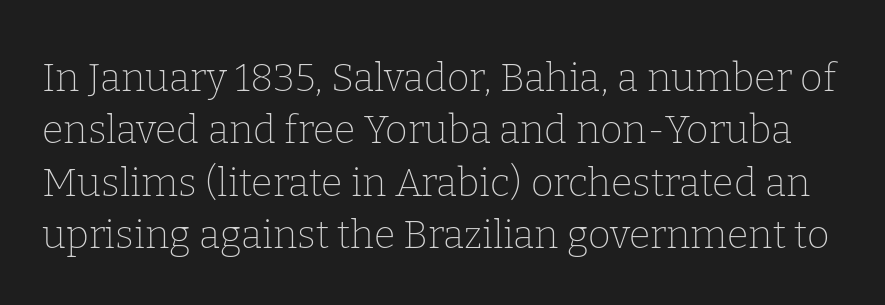
The string is rendered with underlining switched off. Designer's note — italics off, roman on. The typeface chosen for these lines features serifs. Stems and bowls with no extra thickness — not bold.
